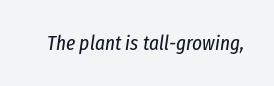
Q: Is the text bold? A: No.
Q: Is the text italic (slanted)? A: Yes, it leans right by about 8 degrees.
Q: Is the text underlined? A: No.
Q: Is the spacing between letters normal or unusually wide? A: Normal.
